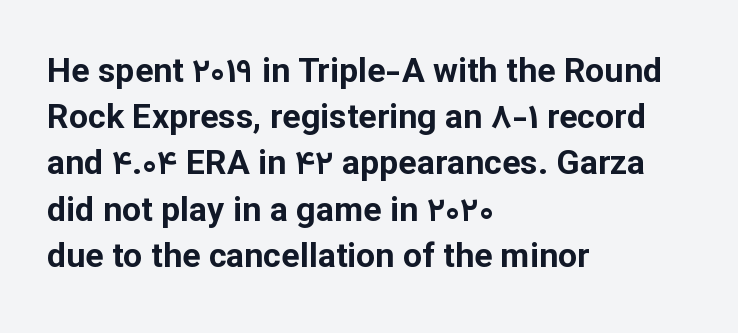
The vertical gap from one line to the next is medium. The rendering uses natural spacing where letterforms have individual widths. If you drew a line through each stem, it would be perfectly vertical. The passage shown has conventional tracking throughout. Lines of text with bare space underneath. To sum up the face: it is a sans, with no serifs.
